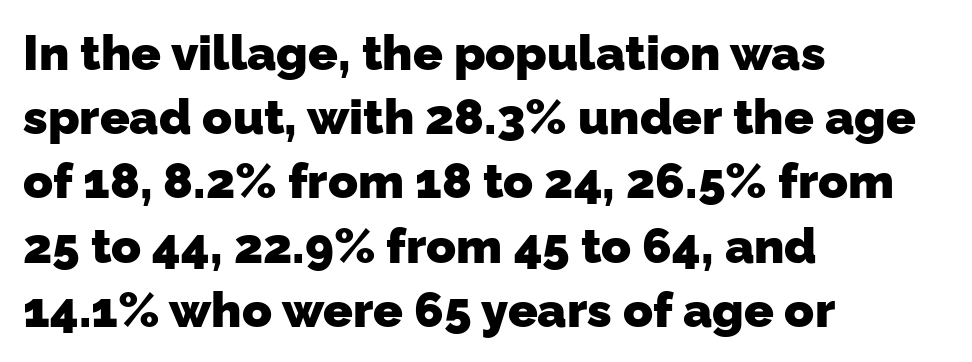
The image shows 49 px heavy sans-serif type; set left-aligned, normal line spacing (1.31x), normal letter spacing, not underlined; low stroke contrast and a medium x-height.
